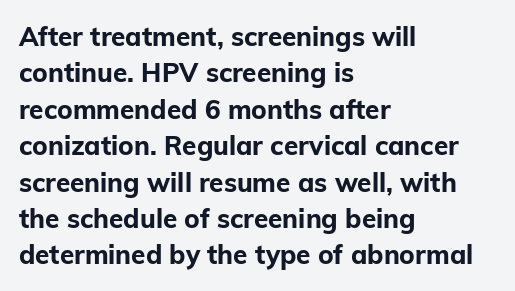
{"italic": "no", "bold": "yes", "underline": "no", "align": "left", "line_spacing": "normal", "line_spacing_ratio": 1.4, "letter_spacing": "normal", "letter_spacing_em": 0.0, "glyph_px": 26}
